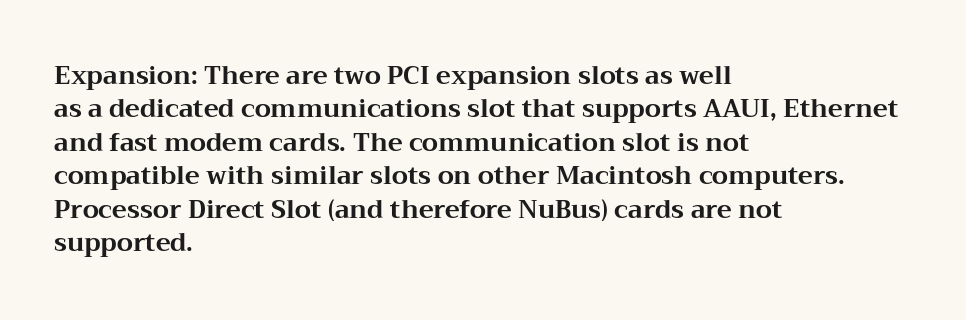
Notice how the passage keeps a crisp vertical edge on the left only. Ordinary non-slanted type is in use. This sample uses plain, unmodified letter spacing. Strong, thick strokes mark this as bold type. Normally led — the rows are evenly, conventionally spaced.
